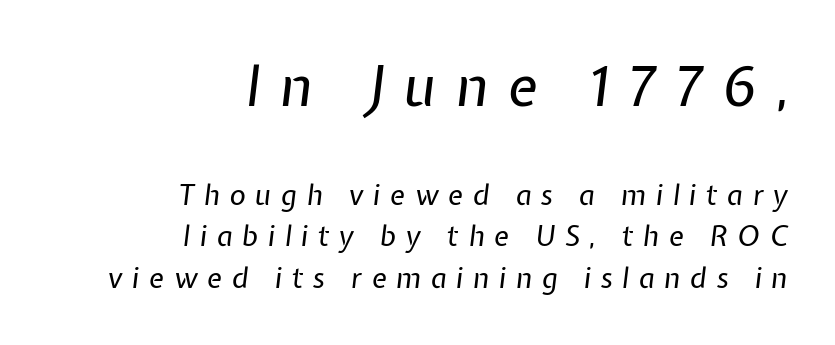
Q: Is the text bold? A: No.
Q: Is the text italic (slanted)? A: Yes, it leans right by about 7 degrees.
Q: Is the text underlined? A: No.
Q: How is the paragraph aligned? A: Right-aligned.
Q: Is the spacing between letters normal or unusually wide? A: Unusually wide.
Q: Is the spacing between lines tight, normal or loose? A: Normal.
Q: Which block of text is set in a larger size, the first (top) or the second (bottom)? A: The first (top) one.
Q: Width (condensed, normal, or wide)? A: Normal.
Q: Stroke contrast? A: Low.
Q: x-height? A: Medium.
Q: Monospaced? A: No.
